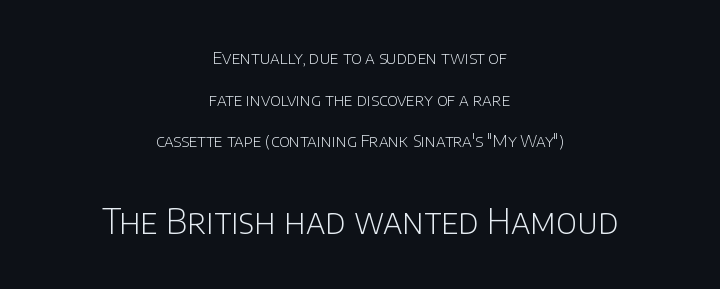
Grotesque or geometric, the face here clearly has no serifs. The glyphs are unaccompanied by any horizontal stroke below them. Italic? Not at all — the glyphs are vertical. One-word summary of the alignment: center. The later block is typeset at a bigger size than the earlier block. Summary of vertical rhythm: relaxed, with wide interline spacing.
